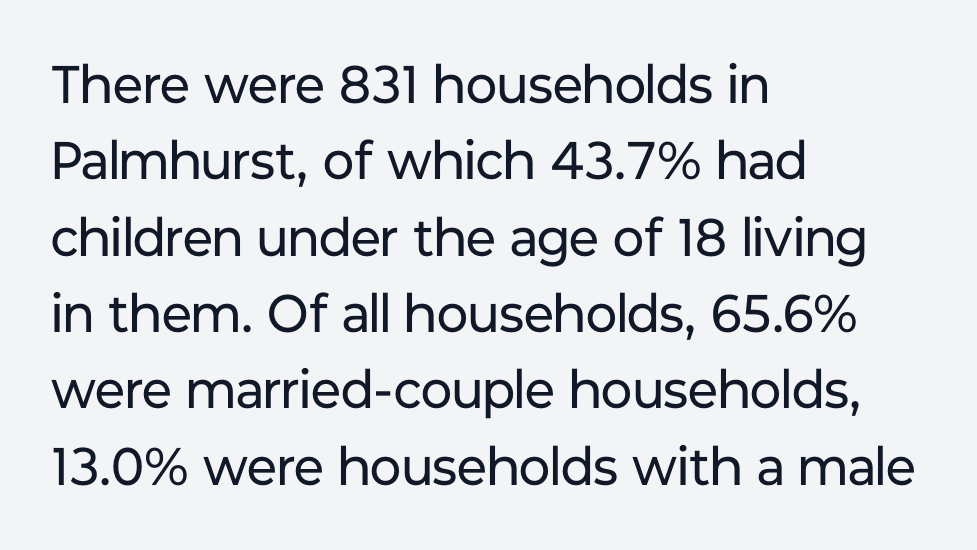
Whoever set this chose a conventional vertical rhythm. The space directly below the letters is spotless. What stands out about the letter spacing? Nothing — it is the standard amount. This sample has the flowing, uneven cadence of proportional lettering. These glyphs show unthickened strokes, regular width or finer.
